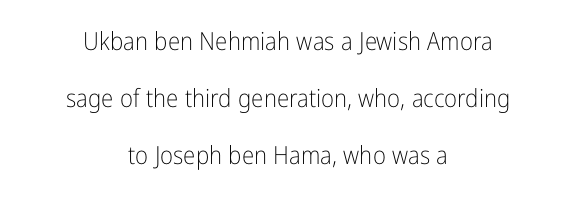
{"italic": "no", "bold": "no", "underline": "no", "align": "center", "line_spacing": "loose", "line_spacing_ratio": 2.28, "letter_spacing": "normal", "letter_spacing_em": 0.0, "glyph_px": 25}
